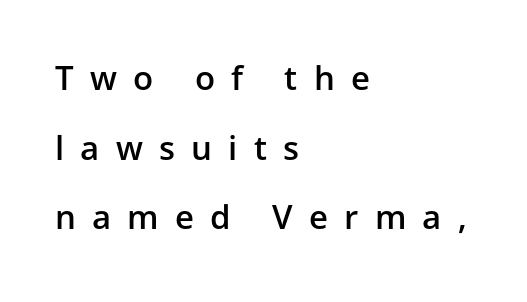
{"serif": "no", "italic": "no", "bold": "semi", "weight": "semibold", "width": "normal", "stroke_contrast": "low", "x_height": "medium", "monospaced": "no", "underline": "no", "align": "left", "line_spacing": "loose", "line_spacing_ratio": 2.11, "letter_spacing": "wide", "letter_spacing_em": 0.49, "glyph_px": 33}
